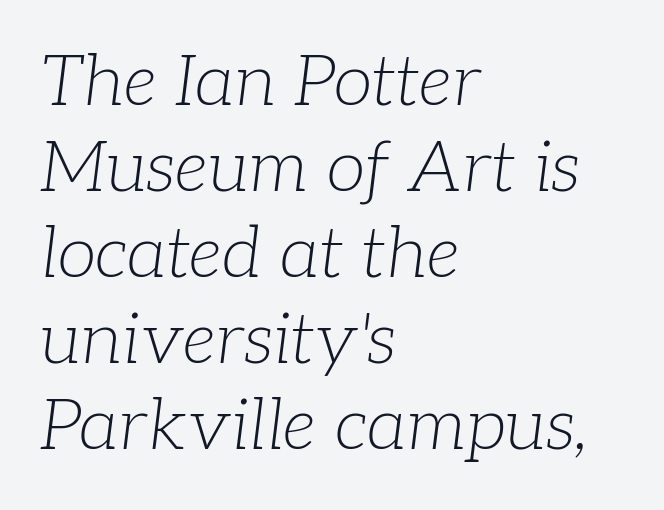
The image shows 71 px light serif type, italic (leaning right); set left-aligned, line spacing 1.21x, normal letter spacing, not underlined; low stroke contrast and a medium x-height.
